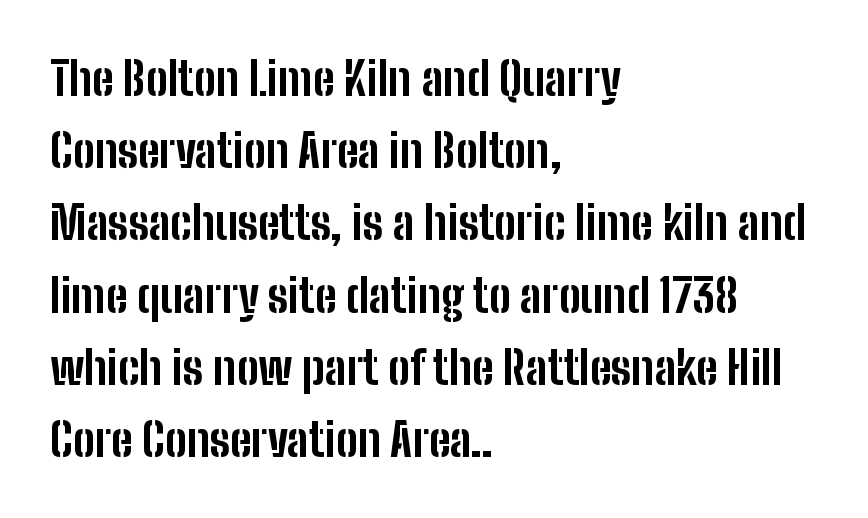
Is the block centered? No — it sits flush against the left margin. Rendered with straight, roman letterforms. In terms of letterform style, serifs are entirely absent. The specimen omits any rule beneath the text block's lines. Strong, thick strokes mark this as bold type.
